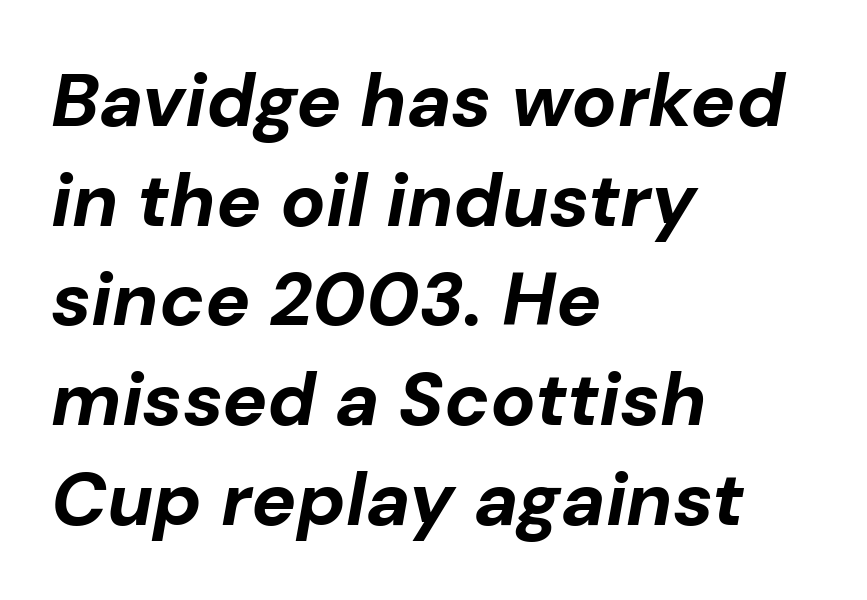
The image shows 75 px bold type, italic (leaning right); set left-aligned, normal line spacing (1.33x), normal letter spacing, not underlined; low stroke contrast and a medium x-height.
